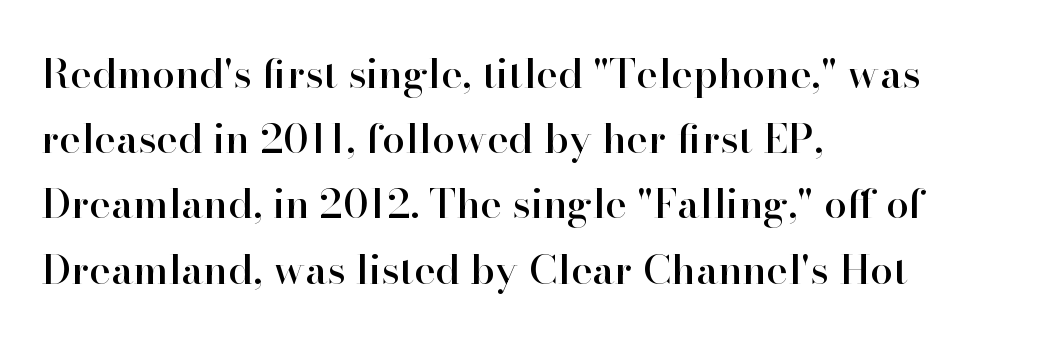
Q: Is the text italic (slanted)? A: No, it is upright.
Q: Is the typeface a serif or a sans-serif typeface? A: Serif.
Q: Is the text underlined? A: No.
Q: How is the paragraph aligned? A: Left-aligned.
Q: Is the spacing between letters normal or unusually wide? A: Normal.
Q: Is the spacing between lines tight, normal or loose? A: Normal.
Q: Width (condensed, normal, or wide)? A: Normal.
Q: Stroke contrast? A: High.
Q: x-height? A: Small.
Q: Monospaced? A: No.
